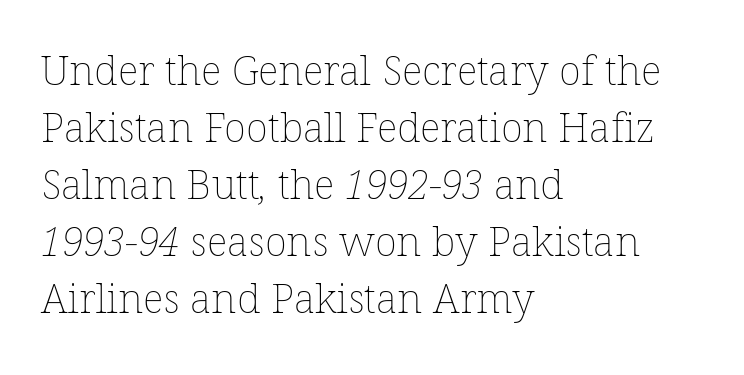
{"bold": "no", "weight": "thin", "width": "normal", "stroke_contrast": "low", "x_height": "medium", "monospaced": "no", "underline": "no", "align": "left", "line_spacing": "normal", "line_spacing_ratio": 1.39, "letter_spacing": "normal", "letter_spacing_em": 0.0, "glyph_px": 41}
